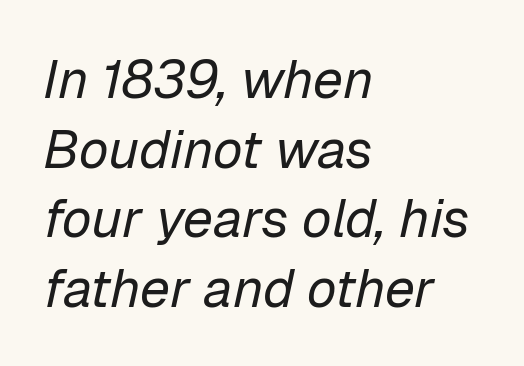
Q: Is the text bold? A: No.
Q: Is the text italic (slanted)? A: Yes, it leans right by about 12 degrees.
Q: Is the text underlined? A: No.
Q: How is the paragraph aligned? A: Left-aligned.
Q: Is the spacing between letters normal or unusually wide? A: Normal.
Q: Is the spacing between lines tight, normal or loose? A: Normal.
Q: Width (condensed, normal, or wide)? A: Normal.
Q: Stroke contrast? A: Low.
Q: x-height? A: Medium.
Q: Monospaced? A: No.
